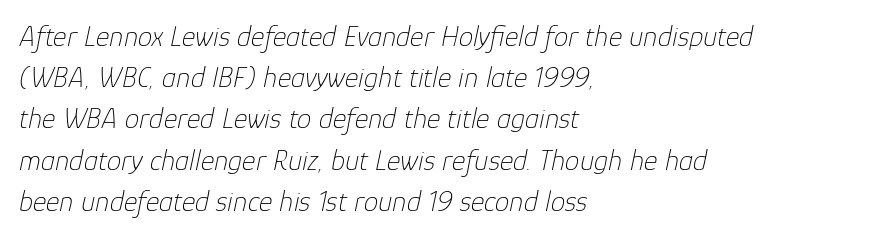
The image shows 29 px thin type, italic (leaning right); set left-aligned, normal line spacing (1.42x), normal letter spacing, not underlined; low stroke contrast and a medium x-height.
